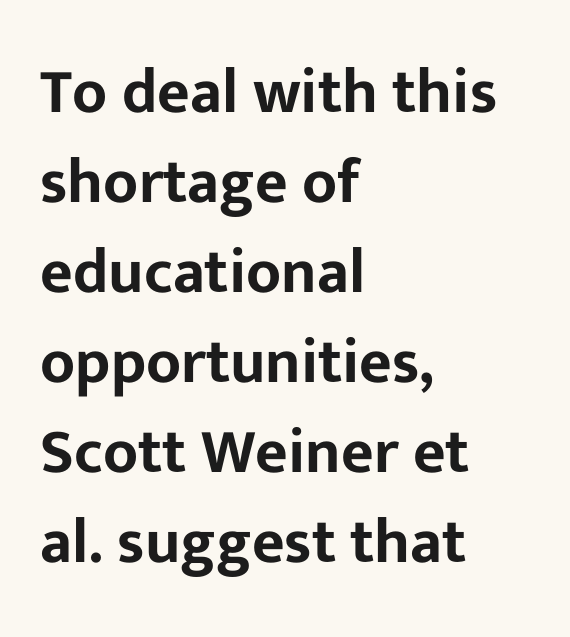
Q: Is the text italic (slanted)? A: No, it is upright.
Q: Is the typeface a serif or a sans-serif typeface? A: Sans-serif.
Q: Is the text underlined? A: No.
Q: How is the paragraph aligned? A: Left-aligned.
Q: Is the spacing between letters normal or unusually wide? A: Normal.
Q: Is the spacing between lines tight, normal or loose? A: Normal.
Q: Width (condensed, normal, or wide)? A: Normal.
Q: Stroke contrast? A: Low.
Q: x-height? A: Medium.
Q: Monospaced? A: No.
